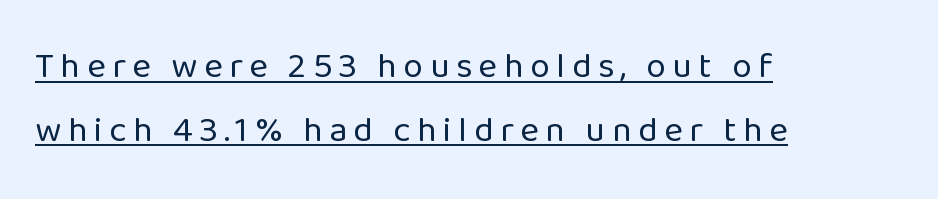
{"serif": "no", "italic": "no", "bold": "no", "weight": "regular", "width": "normal", "stroke_contrast": "low", "x_height": "medium", "monospaced": "no", "underline": "yes", "align": "left", "line_spacing_ratio": 1.77, "glyph_px": 36}
